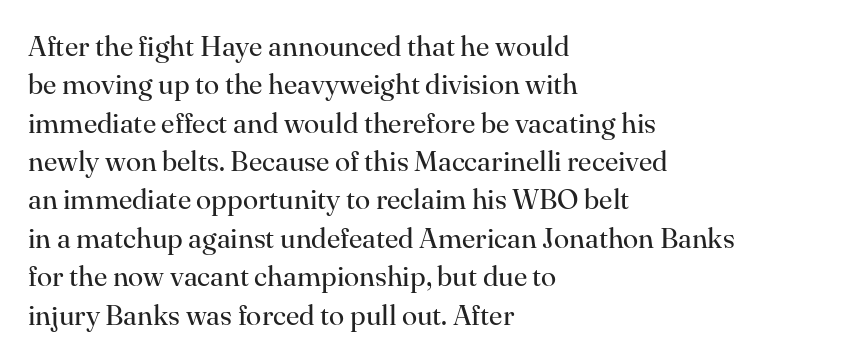
These glyphs show unthickened strokes, regular width or finer. The letters advance in unequal steps, a hallmark of proportional type. Each row of text sits above clean, open space. Serifs: yes, visible at the terminals of the letterforms. The type sits square on the baseline with zero lean.
